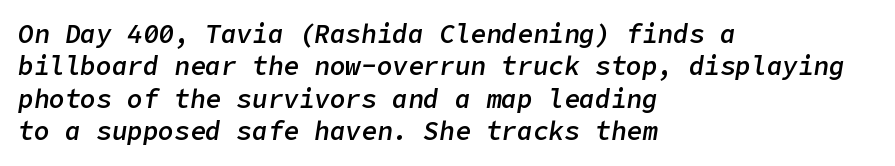
Q: Is the text bold? A: Semi-bold.
Q: Is the text italic (slanted)? A: Yes, it leans right by about 9 degrees.
Q: Is the text underlined? A: No.
Q: How is the paragraph aligned? A: Left-aligned.
Q: Is the spacing between letters normal or unusually wide? A: Normal.
Q: Is the spacing between lines tight, normal or loose? A: Normal.
